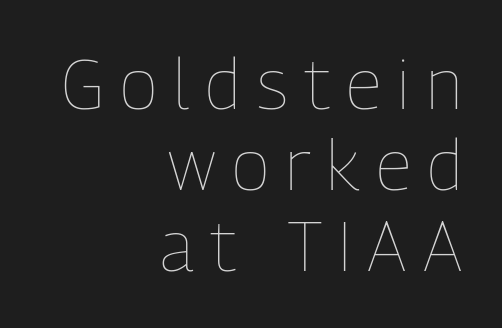
The image shows 71 px thin, condensed type, upright; set right-aligned, tight line spacing (1.14x), unusually wide letter spacing (+0.23 em), not underlined; low stroke contrast and a medium x-height.
